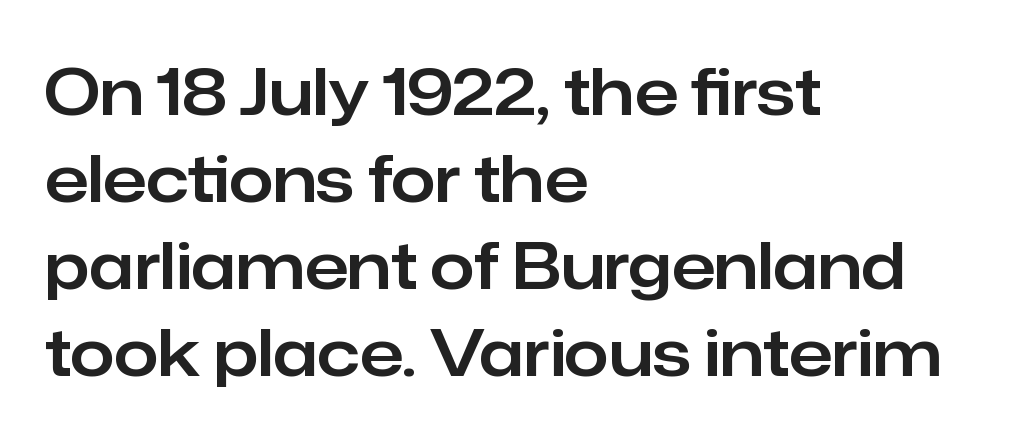
{"serif": "no", "italic": "no", "width": "normal", "stroke_contrast": "low", "x_height": "medium", "monospaced": "no", "underline": "no", "align": "left", "line_spacing": "normal", "line_spacing_ratio": 1.36, "letter_spacing": "normal", "letter_spacing_em": 0.0, "glyph_px": 64}
